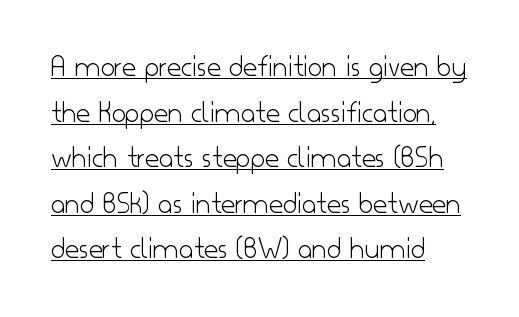
Honestly, the letter spacing is just normal — you wouldn't notice it. Letterform terminals end flat and unadorned throughout the passage. The vertical gap from one line to the next is medium. Character widths vary here, with narrow letters taking less room than wide ones. The words here are underlined.
